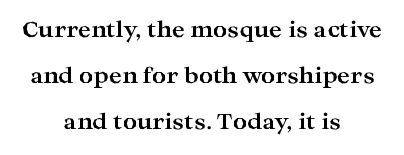
Q: Is the text bold? A: Yes.
Q: Is the text italic (slanted)? A: No, it is upright.
Q: Is the text underlined? A: No.
Q: How is the paragraph aligned? A: Centered.
Q: Is the spacing between letters normal or unusually wide? A: Normal.
Q: Is the spacing between lines tight, normal or loose? A: Loose.
